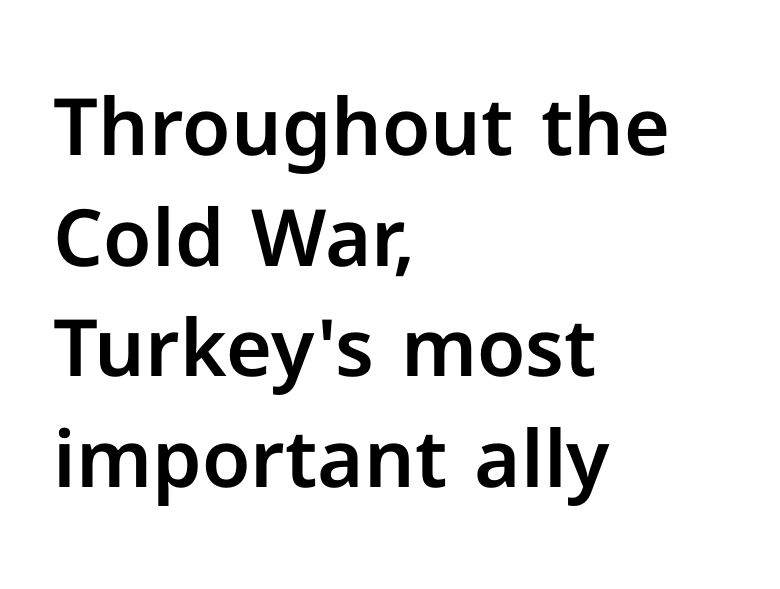
Q: Is the text italic (slanted)? A: No, it is upright.
Q: Is the typeface a serif or a sans-serif typeface? A: Sans-serif.
Q: Is the text underlined? A: No.
Q: How is the paragraph aligned? A: Left-aligned.
Q: Is the spacing between letters normal or unusually wide? A: Normal.
Q: Is the spacing between lines tight, normal or loose? A: Normal.
Q: Width (condensed, normal, or wide)? A: Normal.
Q: Stroke contrast? A: Low.
Q: x-height? A: Medium.
Q: Monospaced? A: No.
